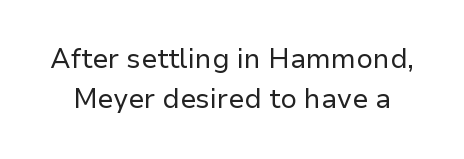
Q: Is the text bold? A: No.
Q: Is the text italic (slanted)? A: No, it is upright.
Q: Is the text underlined? A: No.
Q: Is the spacing between letters normal or unusually wide? A: Normal.
Q: Is the spacing between lines tight, normal or loose? A: Normal.
